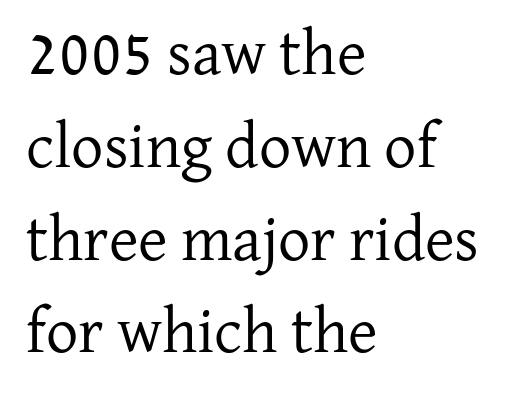
The image shows 64 px regular-weight serif type, upright; set left-aligned, normal line spacing (1.45x), normal letter spacing, not underlined; low stroke contrast and a medium x-height.
